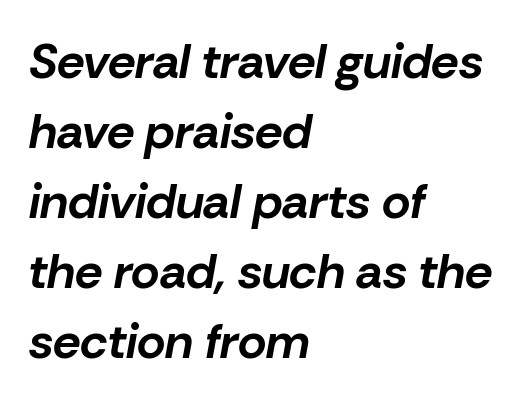
{"italic": "yes", "lean": "right", "slant_degrees": 10, "bold": "yes", "weight": "bold", "width": "normal", "stroke_contrast": "low", "x_height": "medium", "monospaced": "no", "underline": "no", "align": "left", "line_spacing": "normal", "line_spacing_ratio": 1.43, "letter_spacing": "normal", "letter_spacing_em": 0.0, "glyph_px": 49}
